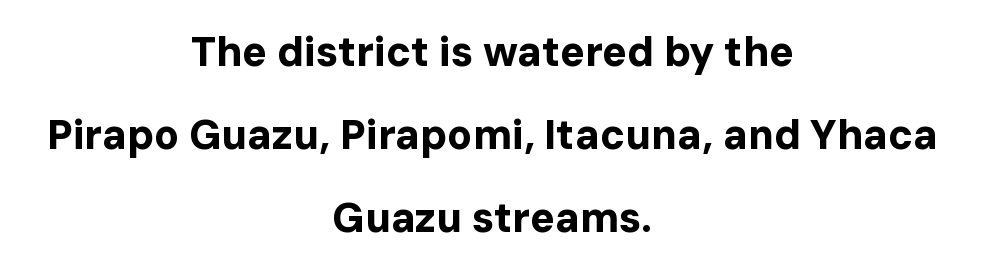
Heavy, bold letterforms. The rendering positions every line midway between the sides. Letter spacing: default. Grotesque or geometric, the face here clearly has no serifs.
